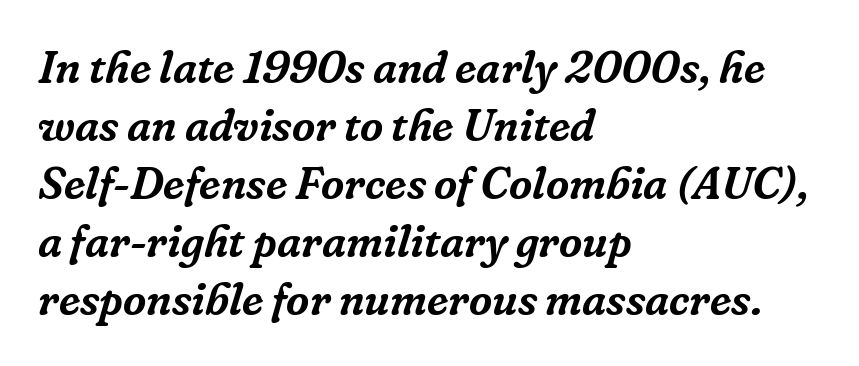
Q: Is the text italic (slanted)? A: Yes, it leans right by about 16 degrees.
Q: Is the typeface a serif or a sans-serif typeface? A: Serif.
Q: Is the text underlined? A: No.
Q: How is the paragraph aligned? A: Left-aligned.
Q: Is the spacing between letters normal or unusually wide? A: Normal.
Q: Is the spacing between lines tight, normal or loose? A: Normal.
Q: Width (condensed, normal, or wide)? A: Normal.
Q: Stroke contrast? A: Low.
Q: x-height? A: Medium.
Q: Monospaced? A: No.
